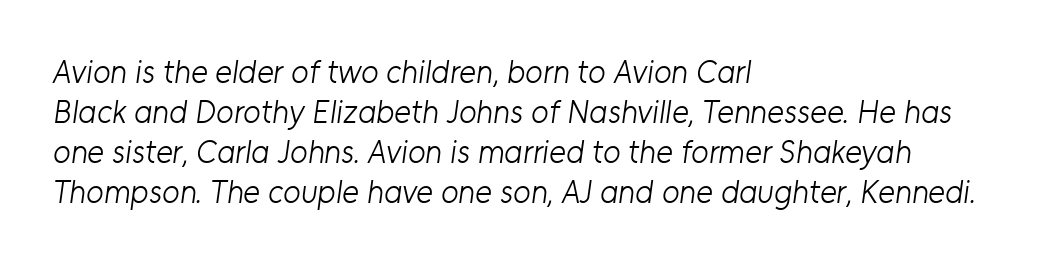
Notice how descenders clear the ascenders below comfortably — that's standard leading. In terms of letterspacing, this is plain default setting. Descenders hang freely into open space. A typesetter would call this proportional, since set widths differ per character.
